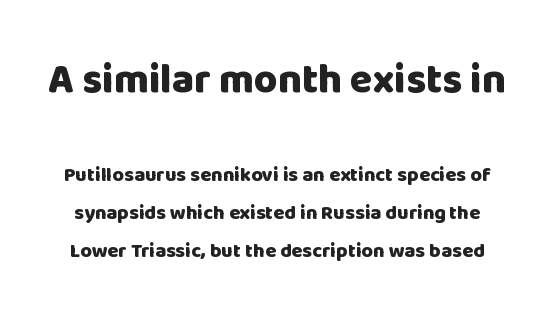
Q: Is the text bold? A: Yes.
Q: Is the text italic (slanted)? A: No, it is upright.
Q: Is the typeface a serif or a sans-serif typeface? A: Sans-serif.
Q: Is the text underlined? A: No.
Q: Is the spacing between letters normal or unusually wide? A: Normal.
Q: Is the spacing between lines tight, normal or loose? A: Loose.
Q: Which block of text is set in a larger size, the first (top) or the second (bottom)? A: The first (top) one.
Q: Width (condensed, normal, or wide)? A: Normal.
Q: Stroke contrast? A: Low.
Q: x-height? A: Large.
Q: Monospaced? A: No.
